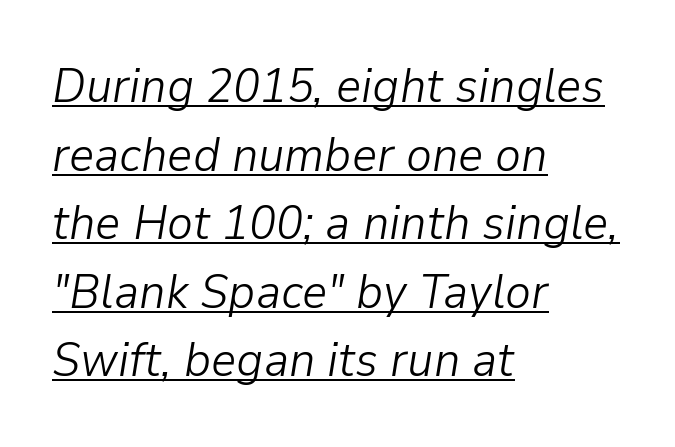
Q: Is the text bold? A: No.
Q: Is the text italic (slanted)? A: Yes, it leans right by about 9 degrees.
Q: Is the text underlined? A: Yes.
Q: How is the paragraph aligned? A: Left-aligned.
Q: Is the spacing between letters normal or unusually wide? A: Normal.
Q: Is the spacing between lines tight, normal or loose? A: Normal.
Q: Width (condensed, normal, or wide)? A: Normal.
Q: Stroke contrast? A: Low.
Q: x-height? A: Medium.
Q: Monospaced? A: No.
